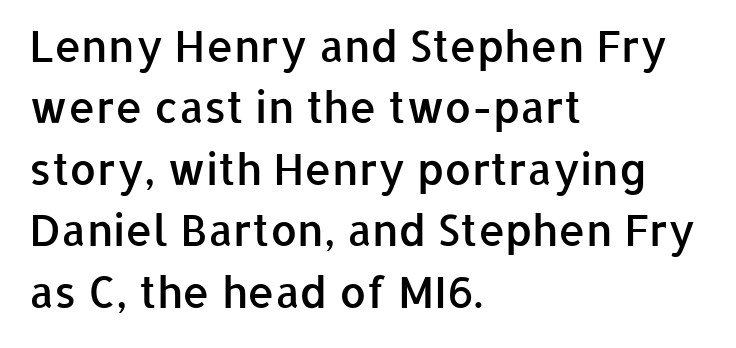
Unlike italic type, these characters show no tilt at all. Summary of vertical rhythm: regular, with standard interline spacing. Layout note: lines flush left. Honestly, the letter spacing is just normal — you wouldn't notice it. Decoration check: the copy has no underline.
